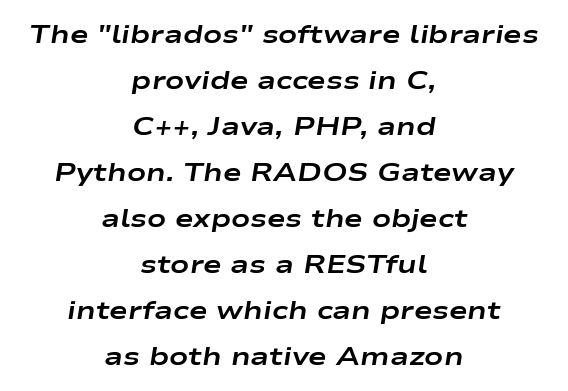
Typographic density is high because the face is bold. The letters sit at their default tracking, neither squeezed nor spread. Each line is balanced around a shared central axis. This rendering features lettering with no underline.
